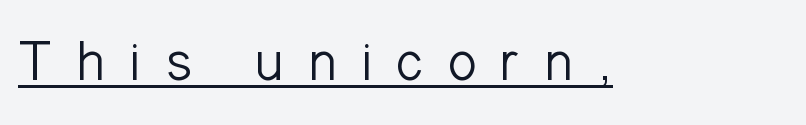
Examine the stroke ends and you'll find no serifs. The strokes are not fattened; the text isn't bold. In terms of posture, this sample is upright. The letters are spread apart with noticeably loose tracking.
